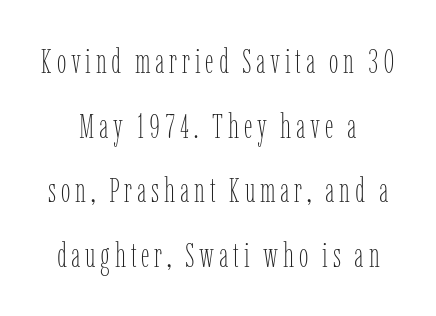
The image shows 34 px thin, condensed type, upright; set centered, loose line spacing (1.9x), not underlined; low stroke contrast and a medium x-height.
